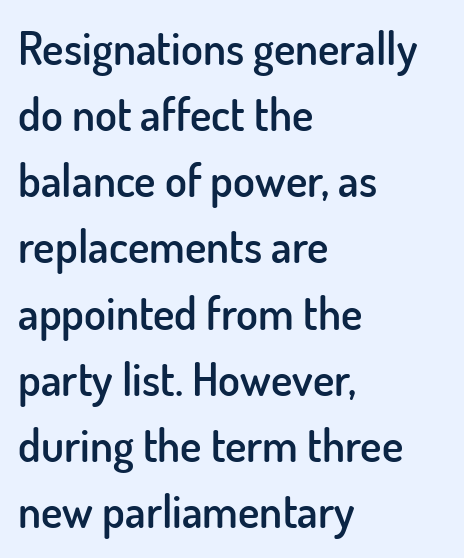
Honestly, the row spacing looks completely unremarkable. Spacing verdict: proportional, widths tailored to each character. The letterforms sit shoulder to shoulder at normal distance. All the whitespace from short lines collects on the right. Does the lettering tilt? It doesn't — this is upright.
